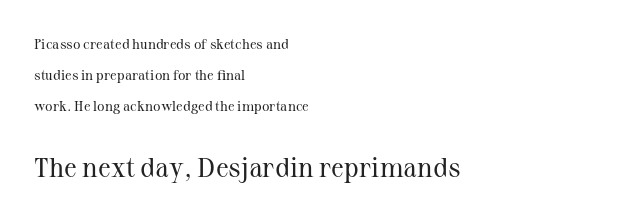
Is there any slant? The stems are plumb. Is the letter spacing exaggerated? No — it looks like the ordinary default. The glyphs are unaccompanied by any horizontal stroke below them. The setting favours the left margin, as ordinary paragraphs usually do.
